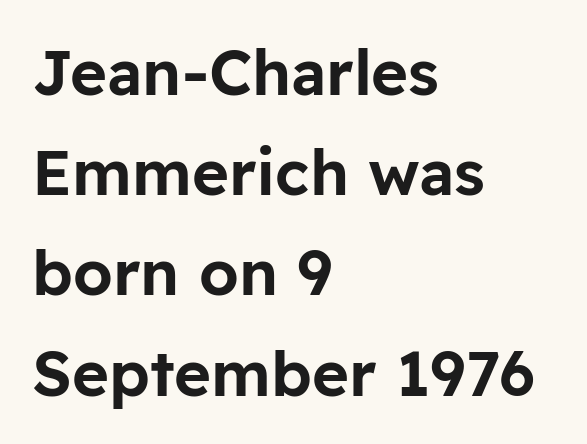
Q: Is the text italic (slanted)? A: No, it is upright.
Q: Is the typeface a serif or a sans-serif typeface? A: Sans-serif.
Q: Is the text underlined? A: No.
Q: How is the paragraph aligned? A: Left-aligned.
Q: Is the spacing between letters normal or unusually wide? A: Normal.
Q: Is the spacing between lines tight, normal or loose? A: Normal.
Q: Width (condensed, normal, or wide)? A: Normal.
Q: Stroke contrast? A: Low.
Q: x-height? A: Medium.
Q: Monospaced? A: No.
